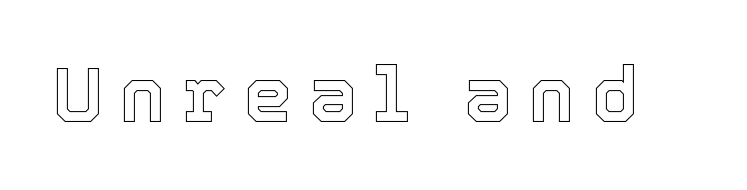
Loose tracking; the words dissolve into strings of separated letters. The passage shown is typed in a proportional face where columns would drift. Does the lettering tilt? It doesn't — this is upright. Lines of text with bare space underneath.
